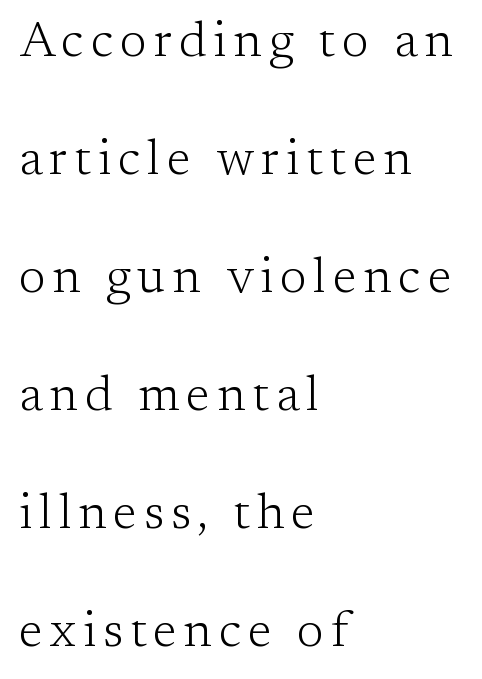
The image shows 49 px light serif type, upright; set left-aligned, loose line spacing (2.41x), not underlined; low stroke contrast and a medium x-height.
